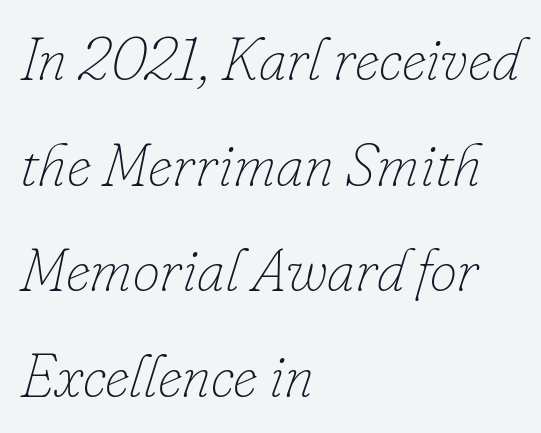
An italicized treatment has been applied to the whole sample. Check under the words: just untouched page. Looks like regular typesetting: each glyph gets only the width it needs. Each word holds together tightly as a unit, with standard inter-letter gaps. Alignment: flush left. Each stroke keeps to a modest, everyday thickness or less.
